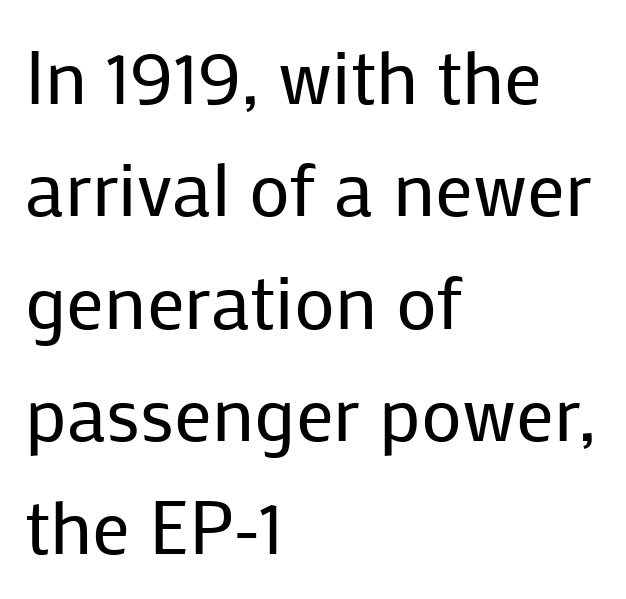
The image shows 75 px regular-weight sans-serif type, upright; set left-aligned, normal line spacing (1.5x), normal letter spacing, not underlined; low stroke contrast and a medium x-height.
